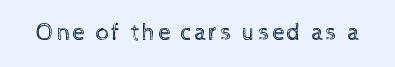
Only glyphs here, with clear space below each row. Posture: upright roman. The font is comparable to plain body text, perhaps lighter.
